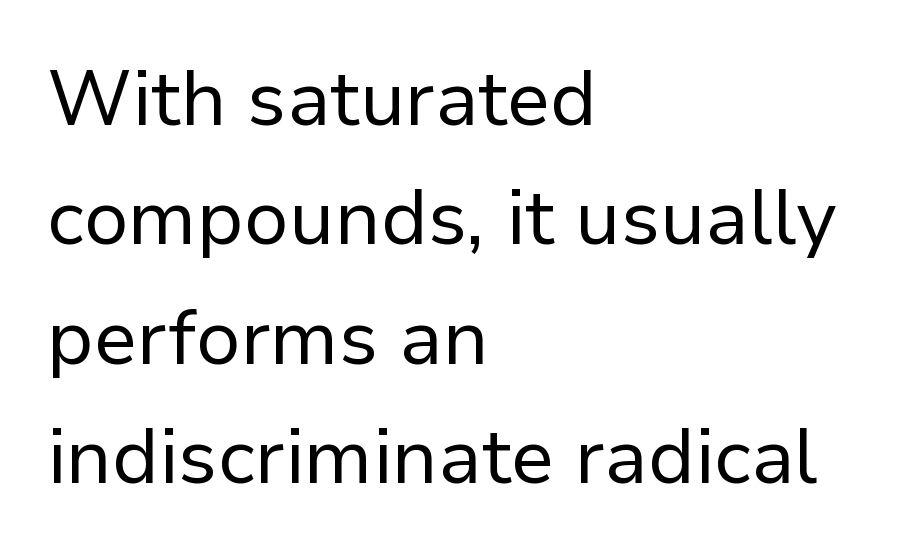
Q: Is the text bold? A: No.
Q: Is the text italic (slanted)? A: No, it is upright.
Q: Is the typeface a serif or a sans-serif typeface? A: Sans-serif.
Q: Is the text underlined? A: No.
Q: How is the paragraph aligned? A: Left-aligned.
Q: Is the spacing between letters normal or unusually wide? A: Normal.
Q: Is the spacing between lines tight, normal or loose? A: Normal.
Q: Width (condensed, normal, or wide)? A: Normal.
Q: Stroke contrast? A: Low.
Q: x-height? A: Medium.
Q: Monospaced? A: No.
